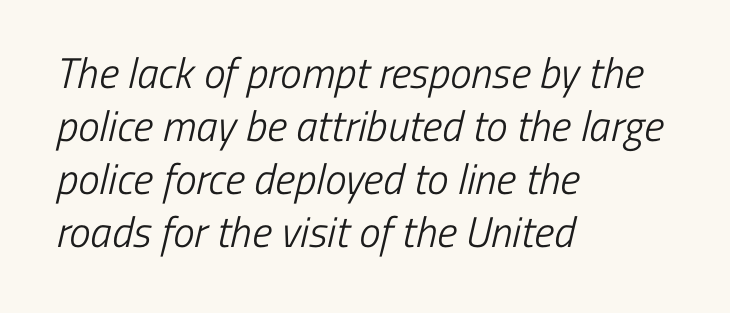
{"serif": "no", "bold": "no", "weight": "light", "width": "condensed", "stroke_contrast": "low", "x_height": "medium", "monospaced": "no", "underline": "no", "align": "left", "line_spacing_ratio": 1.23, "letter_spacing": "normal", "letter_spacing_em": 0.0, "glyph_px": 43}
